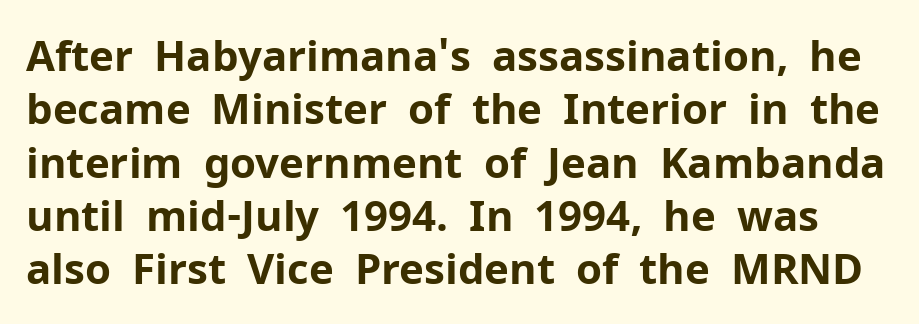
{"serif": "no", "italic": "no", "bold": "yes", "weight": "bold", "width": "normal", "stroke_contrast": "low", "x_height": "medium", "monospaced": "no", "underline": "no", "line_spacing": "normal", "line_spacing_ratio": 1.27, "letter_spacing": "normal", "letter_spacing_em": 0.0, "glyph_px": 42}
